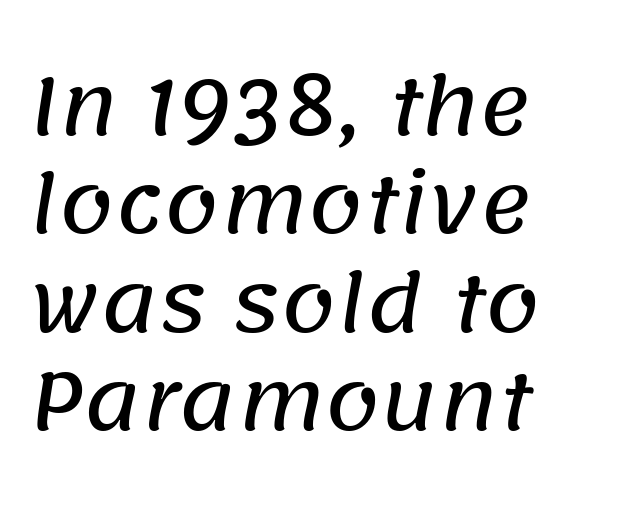
The string is rendered with underlining switched off. Typographically, this falls in the sans-serif category. Spacing between characters is what you'd get straight out of the box. Character widths vary here, with narrow letters taking less room than wide ones.
